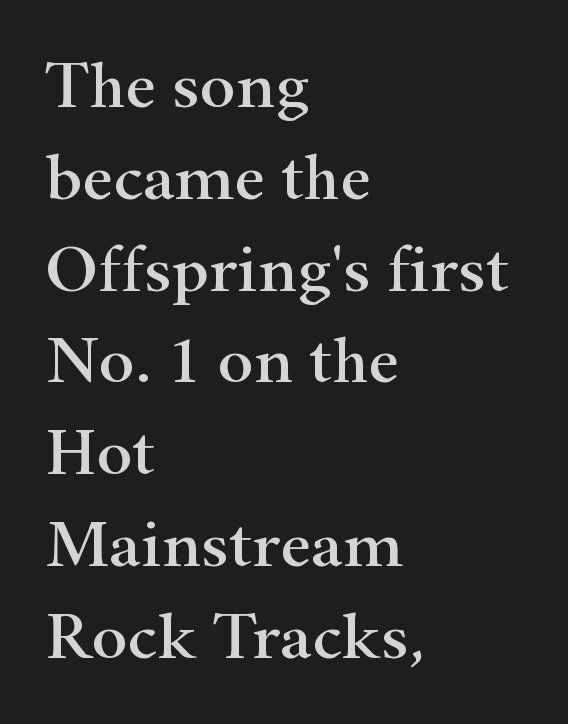
Compared with typical paragraphs, the rows here are spaced about the same. The passage shown is typed in a proportional face where columns would drift. The rendering shows small feet on the letterforms — a serif design. Italic: no, the glyphs are upright roman. Teacher's note: observe the even left margin — that is flush-left alignment.
